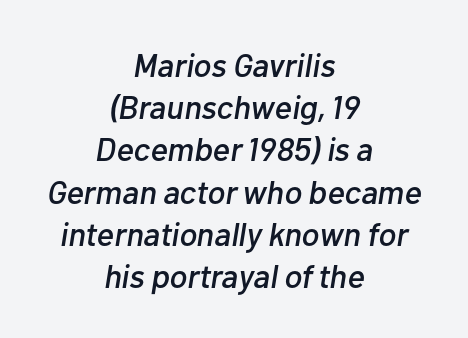
{"italic": "yes", "lean": "right", "slant_degrees": 10, "width": "normal", "stroke_contrast": "low", "x_height": "medium", "monospaced": "no", "underline": "no", "align": "center", "line_spacing": "normal", "line_spacing_ratio": 1.28, "letter_spacing": "normal", "letter_spacing_em": 0.0, "glyph_px": 33}
